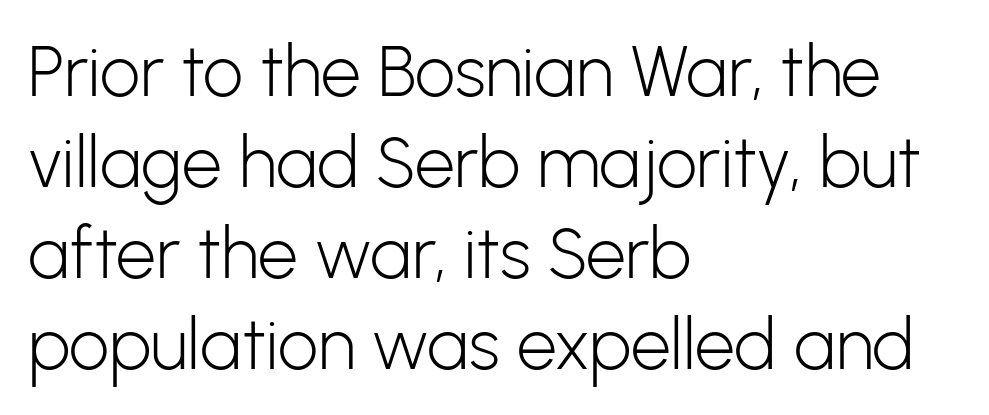
{"serif": "no", "italic": "no", "bold": "no", "weight": "light", "width": "normal", "stroke_contrast": "low", "x_height": "medium", "monospaced": "no", "underline": "no", "align": "left", "line_spacing": "normal", "line_spacing_ratio": 1.28, "letter_spacing": "normal", "letter_spacing_em": 0.0, "glyph_px": 71}
